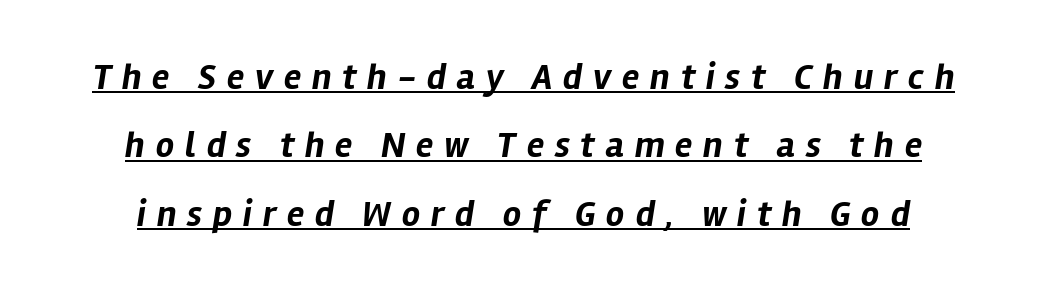
Q: Is the text bold? A: Yes.
Q: Is the text italic (slanted)? A: Yes, it leans right by about 12 degrees.
Q: Is the text underlined? A: Yes.
Q: How is the paragraph aligned? A: Centered.
Q: Is the spacing between letters normal or unusually wide? A: Unusually wide.
Q: Is the spacing between lines tight, normal or loose? A: Loose.
Q: Width (condensed, normal, or wide)? A: Normal.
Q: Stroke contrast? A: Low.
Q: x-height? A: Medium.
Q: Monospaced? A: No.
